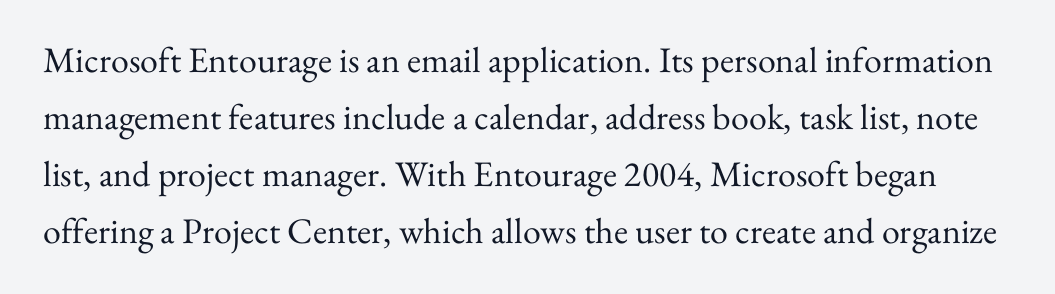
The image shows 36 px regular-weight serif type, upright; set normal line spacing (1.58x), normal letter spacing, not underlined; medium stroke contrast and a small x-height.
